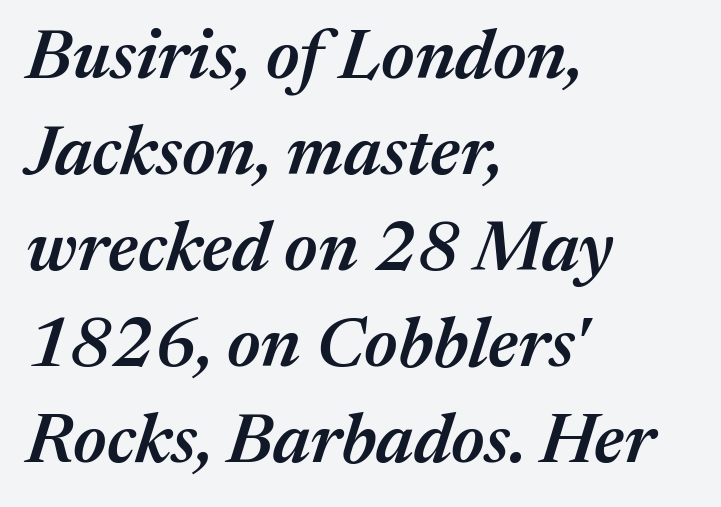
Notice how descenders clear the ascenders below comfortably — that's standard leading. Which margin do the lines hug? The left one — the right edge is uneven. An italicized treatment has been applied to the whole sample. The passage shown has conventional tracking throughout.
